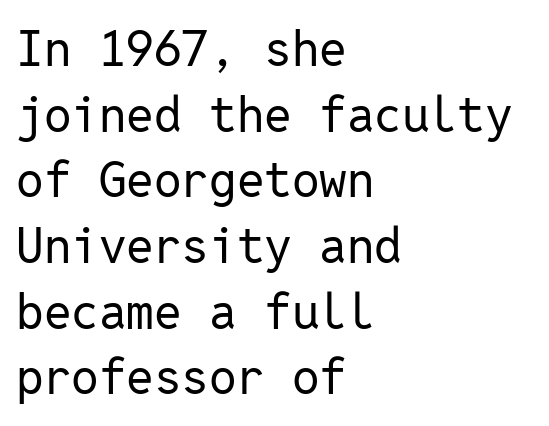
Is this a heavy cut? Hardly; it is regular or lighter. Spacing verdict: monospaced, one width for all characters. The area under the type is left untouched. These lines were composed using upright roman letters.
